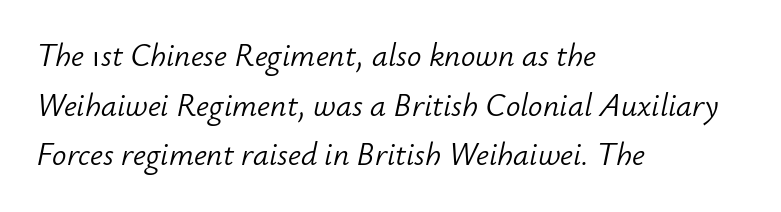
{"italic": "yes", "lean": "right", "slant_degrees": 12, "bold": "no", "weight": "light", "width": "normal", "stroke_contrast": "low", "x_height": "small", "monospaced": "no", "underline": "no", "align": "left", "line_spacing": "normal", "line_spacing_ratio": 1.55, "letter_spacing": "normal", "letter_spacing_em": 0.0, "glyph_px": 32}
